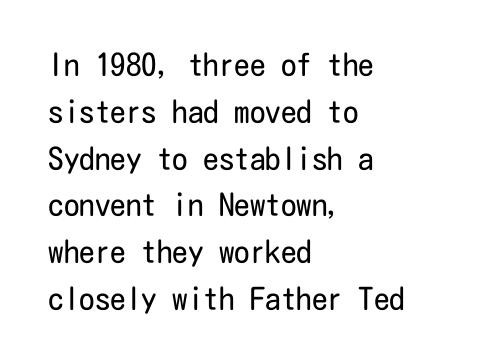
Q: Is the text bold? A: No.
Q: Is the text italic (slanted)? A: No, it is upright.
Q: Is the typeface a serif or a sans-serif typeface? A: Sans-serif.
Q: Is the text underlined? A: No.
Q: How is the paragraph aligned? A: Left-aligned.
Q: Is the spacing between letters normal or unusually wide? A: Normal.
Q: Is the spacing between lines tight, normal or loose? A: Normal.
Q: Width (condensed, normal, or wide)? A: Condensed.
Q: Stroke contrast? A: Low.
Q: x-height? A: Medium.
